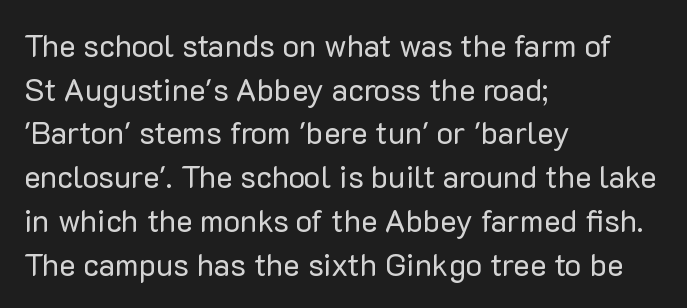
The image shows 31 px regular-weight sans-serif type, upright; set left-aligned, normal line spacing (1.41x), normal letter spacing, not underlined; low stroke contrast and a medium x-height.
